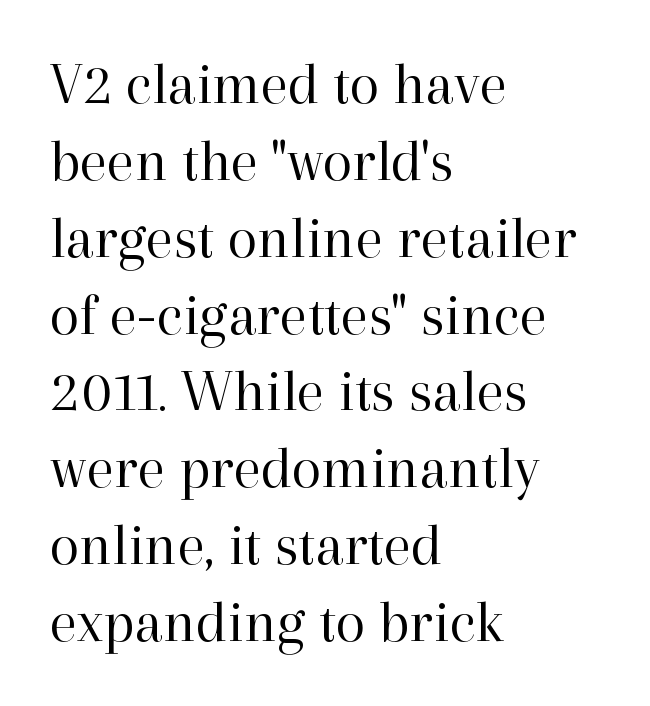
Posture: straight, roman, zero tilt. Ink coverage per letter is moderate at most. The leading is moderate, giving the passage an even texture. The lines are quadded left.
